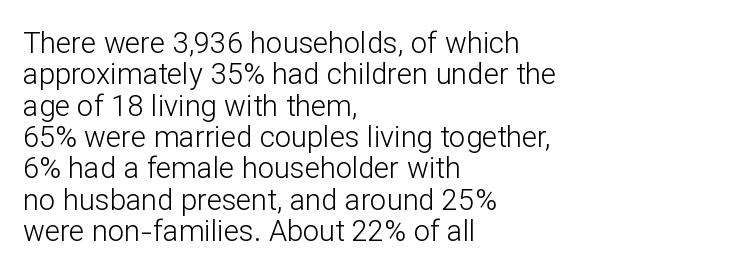
This is sans-serif lettering, the kind often seen on screens and signage. The lettering holds an erect, upright posture throughout. Glyph-to-glyph distance matches everyday printed text. Stroke mass is kept to a normal reading level or below. Proportional: the letters do not fall into vertical columns.
